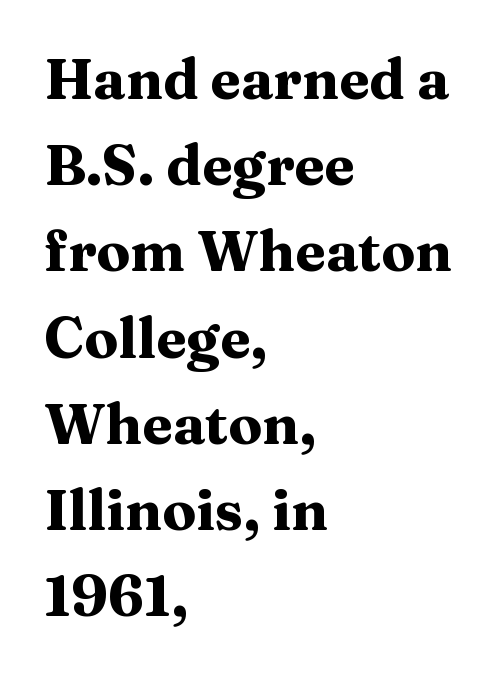
Q: Is the text bold? A: Yes.
Q: Is the text italic (slanted)? A: No, it is upright.
Q: Is the typeface a serif or a sans-serif typeface? A: Serif.
Q: Is the text underlined? A: No.
Q: How is the paragraph aligned? A: Left-aligned.
Q: Is the spacing between letters normal or unusually wide? A: Normal.
Q: Is the spacing between lines tight, normal or loose? A: Normal.
Q: Width (condensed, normal, or wide)? A: Wide.
Q: Stroke contrast? A: Medium.
Q: x-height? A: Medium.
Q: Monospaced? A: No.
